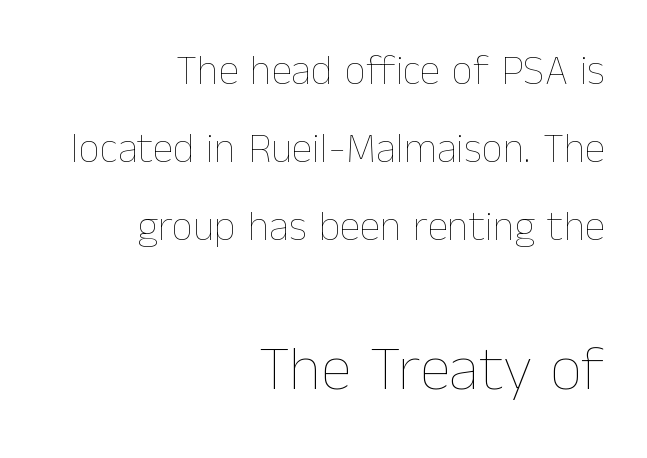
The paragraph has a hard right edge and a soft left edge. Observe the ordinary spacing: letters are neighbours, not strangers. Varying glyph widths throughout — classic text-font behaviour. The second block has been scaled up relative to the first. The weight tops out at a normal text grade.
